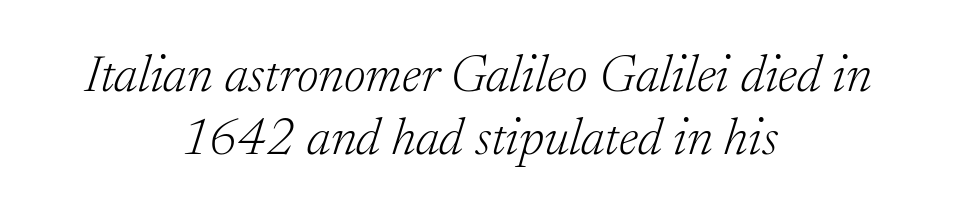
The image shows 52 px light serif type, italic (leaning right); set centered, line spacing 1.21x, normal letter spacing, not underlined; low stroke contrast and a medium x-height.
